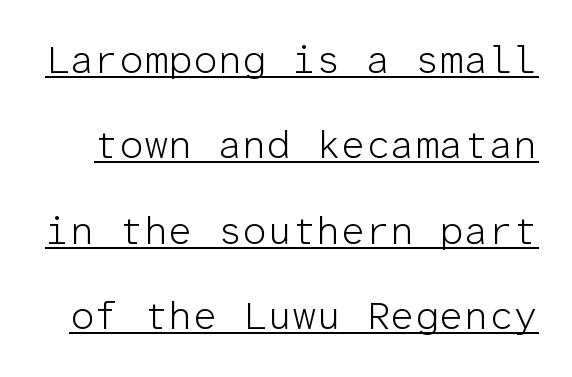
The image shows 39 px light sans-serif type, upright, monospaced; set loose line spacing (2.19x), normal letter spacing, underlined; low stroke contrast and a medium x-height.
